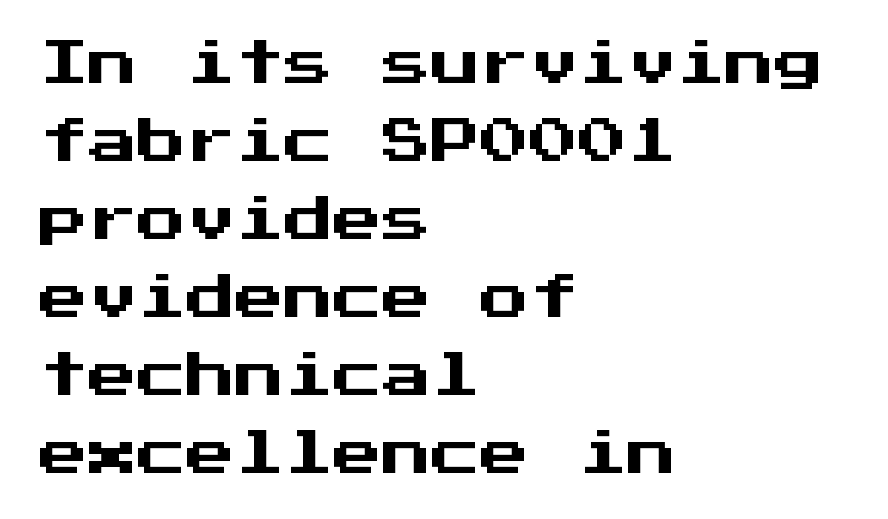
The image shows 49 px sans-serif type, upright, monospaced; set left-aligned, normal line spacing (1.59x), normal letter spacing, not underlined; medium stroke contrast and a medium x-height.
